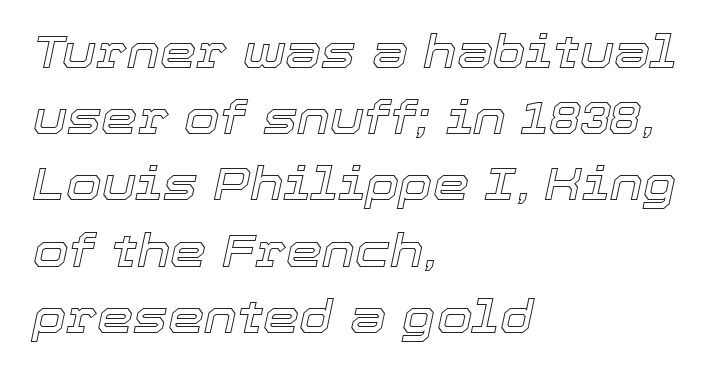
The image shows 46 px text type, italic (leaning right); set left-aligned, normal line spacing (1.44x), normal letter spacing, not underlined; a medium x-height.
